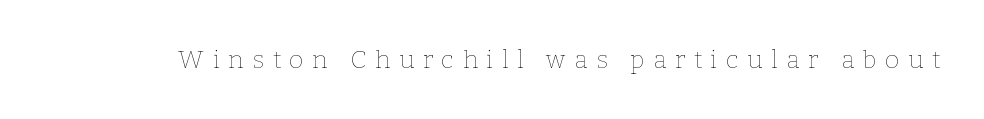
This rendering features lettering with no underline. This reads as an unemphasized weight, regular at the heaviest. Display-style spreading of the glyphs; the letterfit is very open. This is roman type, the default non-slanted kind.
